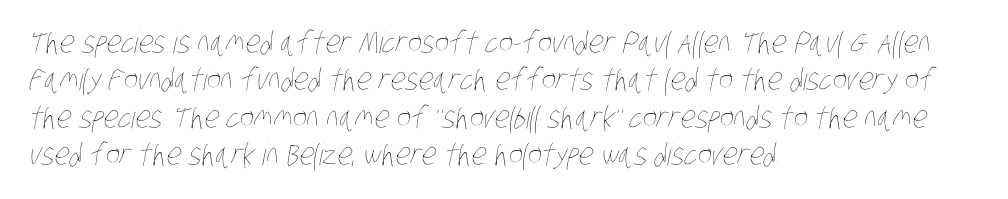
Q: Is the text bold? A: No.
Q: Is the text underlined? A: No.
Q: How is the paragraph aligned? A: Left-aligned.
Q: Is the spacing between letters normal or unusually wide? A: Normal.
Q: Is the spacing between lines tight, normal or loose? A: Normal.
Q: Width (condensed, normal, or wide)? A: Condensed.
Q: Stroke contrast? A: Low.
Q: x-height? A: Large.
Q: Monospaced? A: No.
